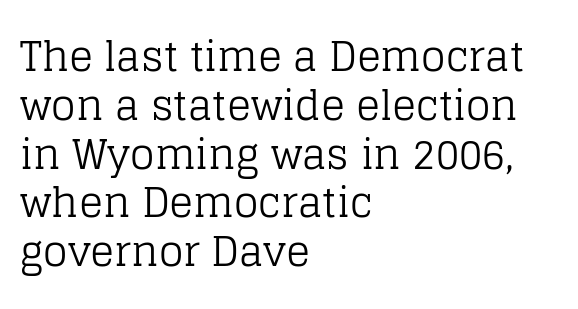
Q: Is the text bold? A: No.
Q: Is the text italic (slanted)? A: No, it is upright.
Q: Is the typeface a serif or a sans-serif typeface? A: Serif.
Q: Is the text underlined? A: No.
Q: How is the paragraph aligned? A: Left-aligned.
Q: Is the spacing between letters normal or unusually wide? A: Normal.
Q: Width (condensed, normal, or wide)? A: Normal.
Q: Stroke contrast? A: Low.
Q: x-height? A: Large.
Q: Monospaced? A: No.
